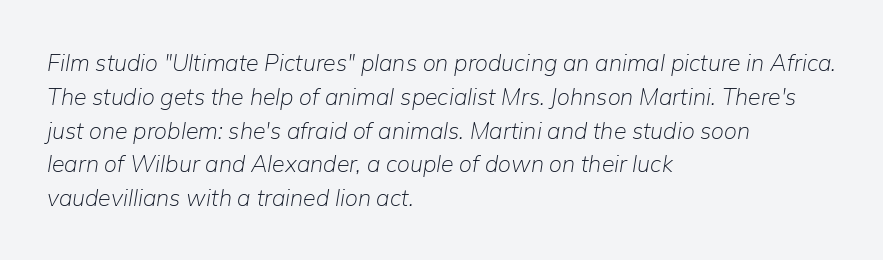
How are the letters spaced? Ordinarily, with no added tracking. Just letters on the line, the space beneath them empty. The cut favours lightness, reaching ordinary text weight at its darkest. Left-aligned paragraph, ragged on the right. The lines sit at an ordinary, default distance from one another. The face used here has a pronounced slope to its letters.
